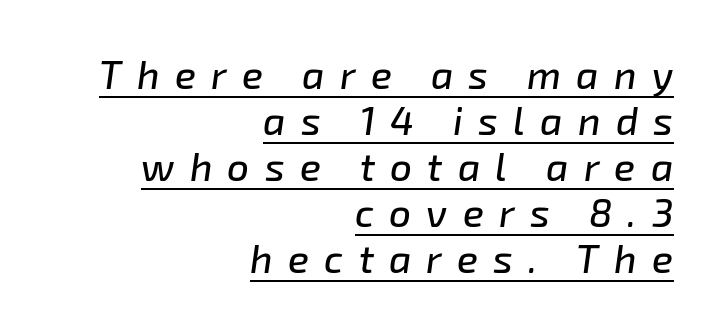
Q: Is the text italic (slanted)? A: Yes, it leans right by about 8 degrees.
Q: Is the text underlined? A: Yes.
Q: How is the paragraph aligned? A: Right-aligned.
Q: Is the spacing between letters normal or unusually wide? A: Unusually wide.
Q: Width (condensed, normal, or wide)? A: Normal.
Q: Stroke contrast? A: Low.
Q: x-height? A: Medium.
Q: Monospaced? A: No.
